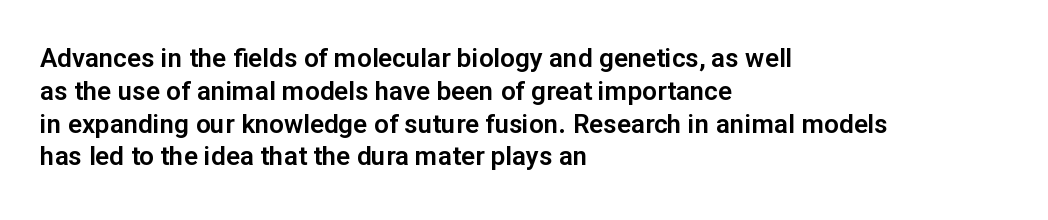
Q: Is the text italic (slanted)? A: No, it is upright.
Q: Is the text underlined? A: No.
Q: How is the paragraph aligned? A: Left-aligned.
Q: Is the spacing between letters normal or unusually wide? A: Normal.
Q: Is the spacing between lines tight, normal or loose? A: Normal.
